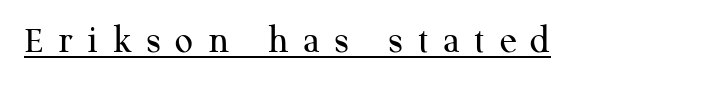
The image shows 40 px regular-weight serif type, upright; set unusually wide letter spacing (+0.36 em), underlined; medium stroke contrast and a medium x-height.
